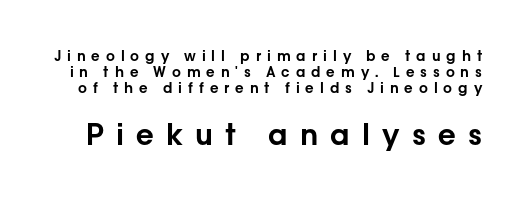
The image shows 29 px sans-serif type, upright; set tight line spacing (1.13x), unusually wide letter spacing (+0.42 em), not underlined; the second (bottom) block is 2.07x larger; low stroke contrast and a medium x-height.
